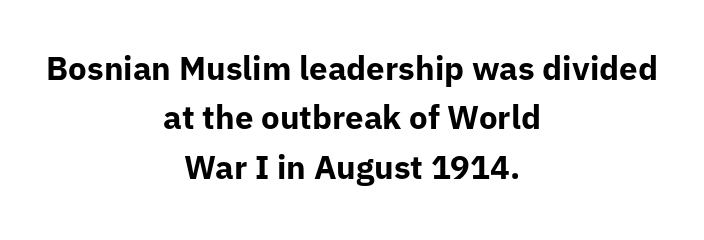
Q: Is the text bold? A: Yes.
Q: Is the text italic (slanted)? A: No, it is upright.
Q: Is the typeface a serif or a sans-serif typeface? A: Sans-serif.
Q: Is the text underlined? A: No.
Q: How is the paragraph aligned? A: Centered.
Q: Is the spacing between letters normal or unusually wide? A: Normal.
Q: Is the spacing between lines tight, normal or loose? A: Normal.
Q: Width (condensed, normal, or wide)? A: Normal.
Q: Stroke contrast? A: Low.
Q: x-height? A: Medium.
Q: Monospaced? A: No.
